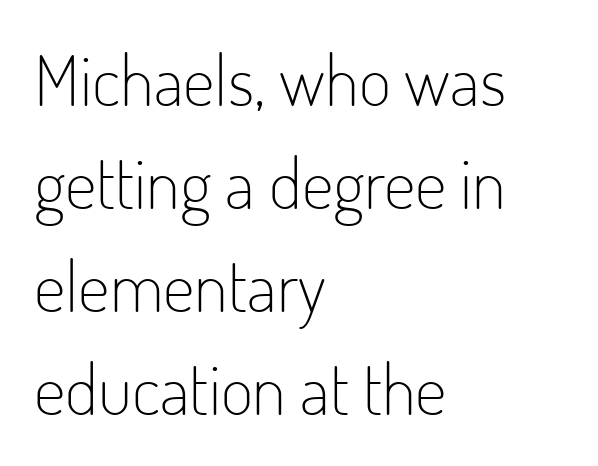
The image shows 70 px light, condensed sans-serif type, upright; set left-aligned, normal line spacing (1.47x), normal letter spacing, not underlined; low stroke contrast and a small x-height.
